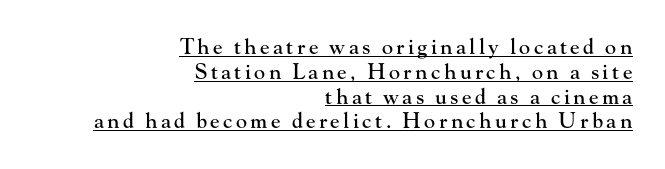
{"italic": "no", "underline": "yes", "align": "right", "line_spacing_ratio": 1.18, "glyph_px": 21}
